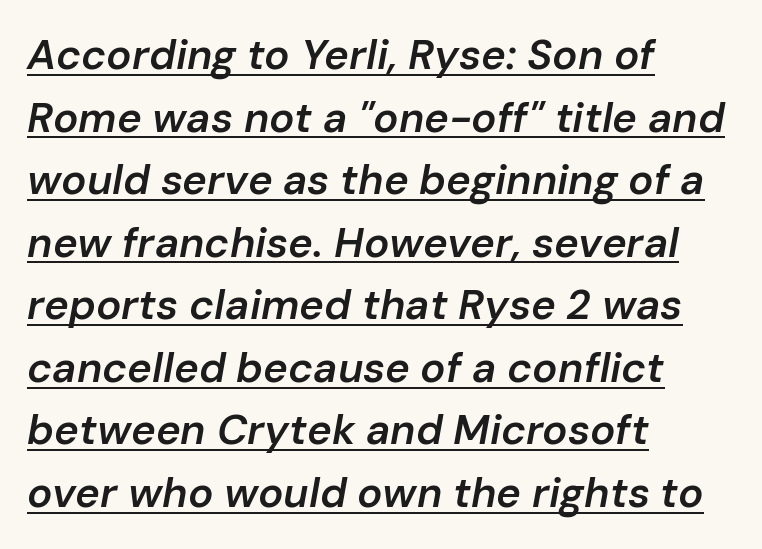
Q: Is the text bold? A: Semi-bold.
Q: Is the text italic (slanted)? A: Yes, it leans right by about 10 degrees.
Q: Is the text underlined? A: Yes.
Q: How is the paragraph aligned? A: Left-aligned.
Q: Is the spacing between letters normal or unusually wide? A: Normal.
Q: Is the spacing between lines tight, normal or loose? A: Normal.
Q: Width (condensed, normal, or wide)? A: Normal.
Q: Stroke contrast? A: Low.
Q: x-height? A: Medium.
Q: Monospaced? A: No.
